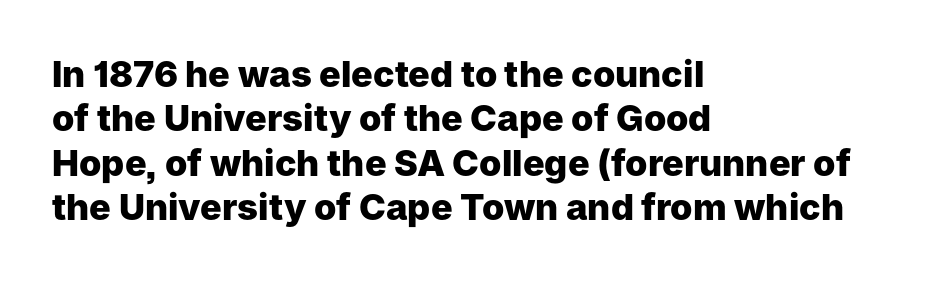
Check where the strokes stop: nothing finishes them off — pure sans. Here the designer chose a conventional face with non-uniform glyph widths. Check the space under the baseline: it is left empty. A typesetter would mark this as roman, not italic.
